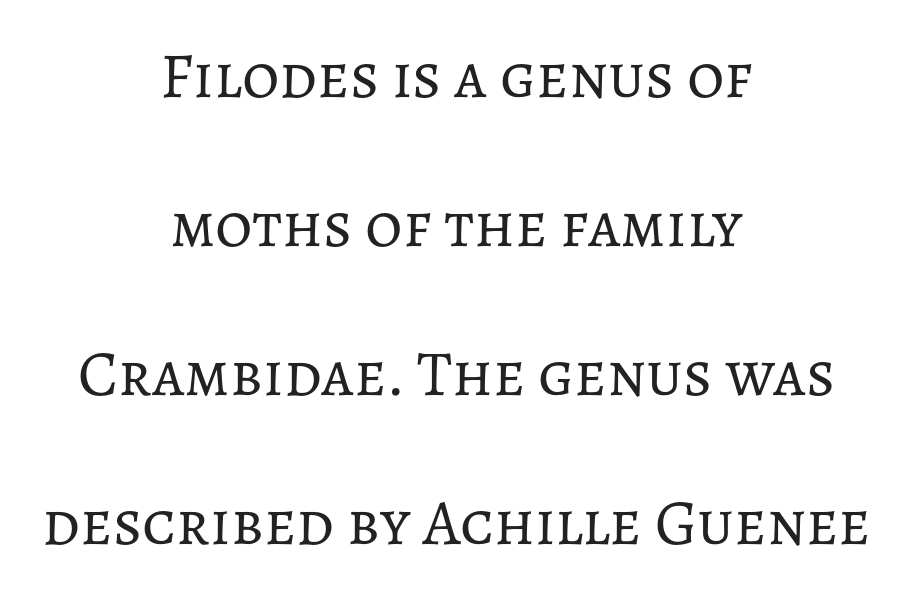
The image shows 64 px regular-weight type, upright; set centered, loose line spacing (2.33x), normal letter spacing, not underlined; low stroke contrast and a medium x-height.
